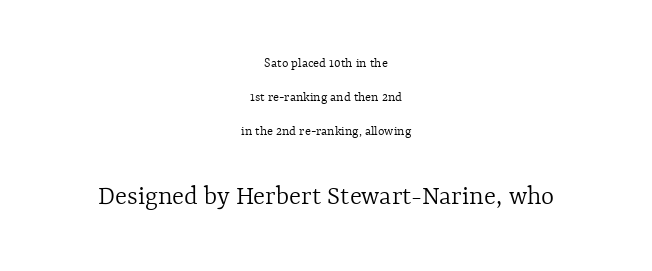
Q: Is the text bold? A: No.
Q: Is the text italic (slanted)? A: No, it is upright.
Q: Is the text underlined? A: No.
Q: How is the paragraph aligned? A: Centered.
Q: Is the spacing between letters normal or unusually wide? A: Normal.
Q: Is the spacing between lines tight, normal or loose? A: Loose.
Q: Which block of text is set in a larger size, the first (top) or the second (bottom)? A: The second (bottom) one.
Q: Width (condensed, normal, or wide)? A: Normal.
Q: x-height? A: Medium.
Q: Monospaced? A: No.
